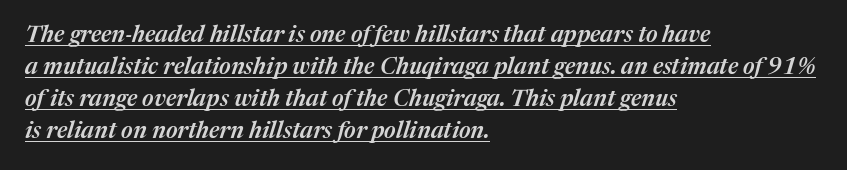
{"italic": "yes", "lean": "right", "slant_degrees": 17, "bold": "semi", "underline": "yes", "align": "left", "line_spacing": "normal", "line_spacing_ratio": 1.39, "letter_spacing": "normal", "letter_spacing_em": 0.0, "glyph_px": 23}
